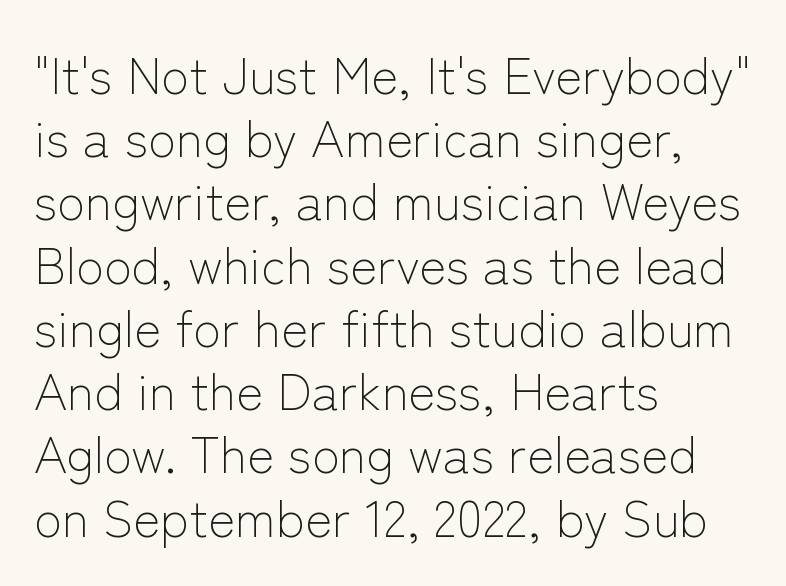
{"serif": "no", "italic": "no", "bold": "no", "weight": "light", "width": "normal", "stroke_contrast": "low", "x_height": "medium", "monospaced": "no", "underline": "no", "align": "left", "line_spacing_ratio": 1.24, "letter_spacing": "normal", "letter_spacing_em": 0.0, "glyph_px": 51}
